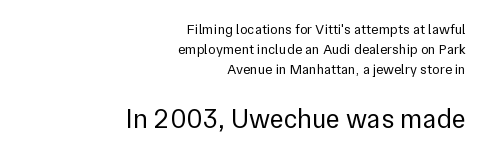
Tracking here is standard; glyphs follow each other at the usual distance. Layout note: lines flush right. Whoever set this made the second block the dominant, larger element. Students, observe: this is what conventionally led text looks like.
